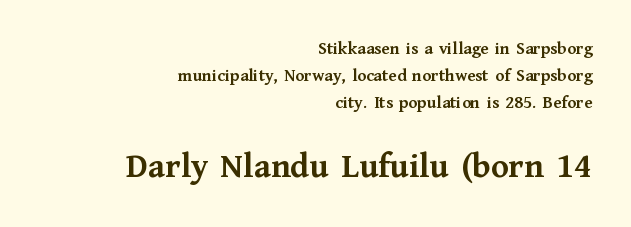
Q: Is the text bold? A: Yes.
Q: Is the text italic (slanted)? A: No, it is upright.
Q: Is the typeface a serif or a sans-serif typeface? A: Serif.
Q: Is the text underlined? A: No.
Q: How is the paragraph aligned? A: Right-aligned.
Q: Is the spacing between letters normal or unusually wide? A: Normal.
Q: Is the spacing between lines tight, normal or loose? A: Normal.
Q: Which block of text is set in a larger size, the first (top) or the second (bottom)? A: The second (bottom) one.
Q: Width (condensed, normal, or wide)? A: Normal.
Q: Stroke contrast? A: Medium.
Q: x-height? A: Medium.
Q: Monospaced? A: No.
